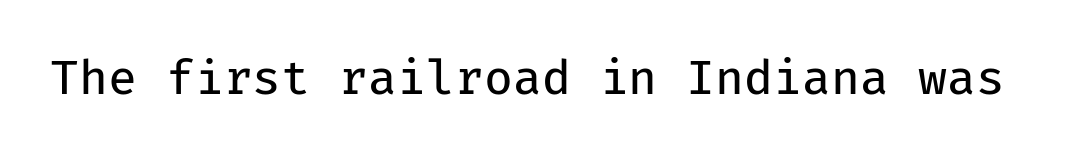
{"serif": "no", "italic": "no", "bold": "no", "weight": "regular", "width": "normal", "stroke_contrast": "low", "x_height": "medium", "monospaced": "yes", "underline": "no", "letter_spacing": "normal", "letter_spacing_em": 0.0, "glyph_px": 47}
